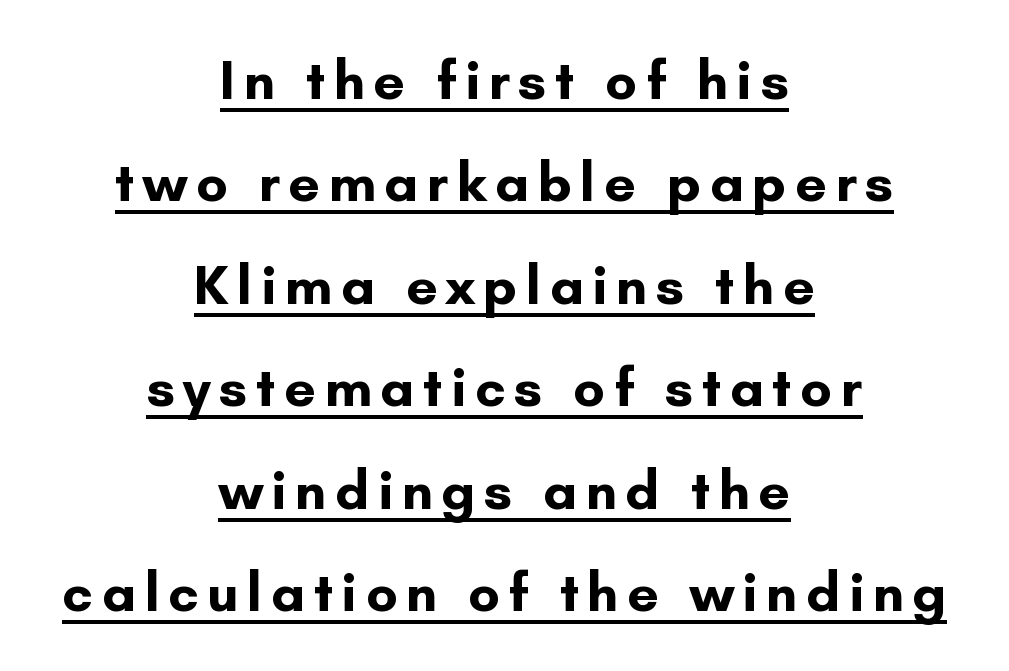
The image shows 56 px bold sans-serif type, upright; set centered, line spacing 1.83x, underlined; low stroke contrast and a small x-height.
